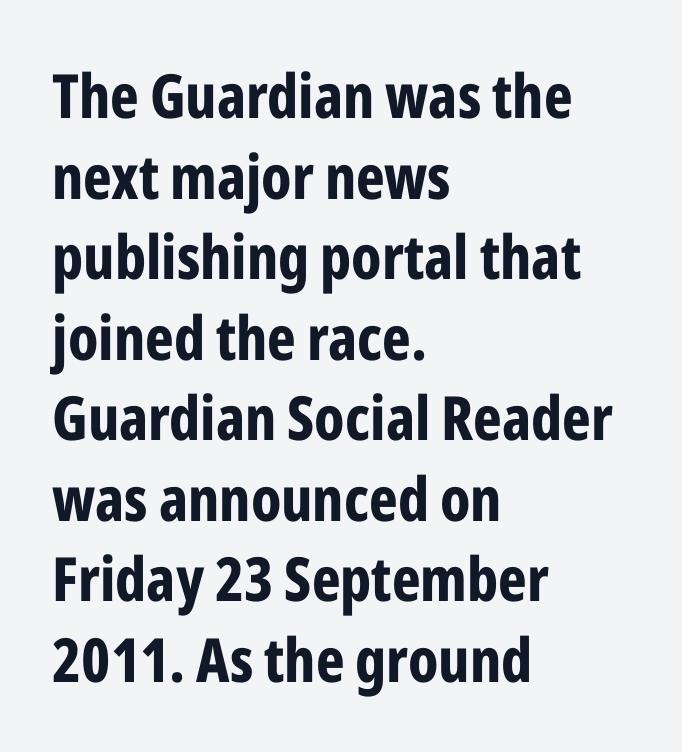
I'd call this a sans setting — the letters go barefoot. A normal amount of white space separates one row of letters from the next. The specimen reads as upright at a glance. Emphasis by weight is at full strength: bold.
